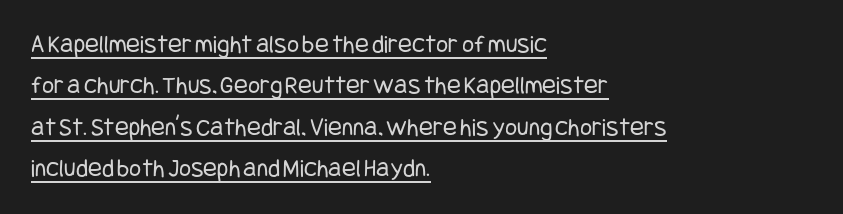
The image shows 26 px text type, upright; set left-aligned, normal line spacing (1.59x), normal letter spacing, underlined.
